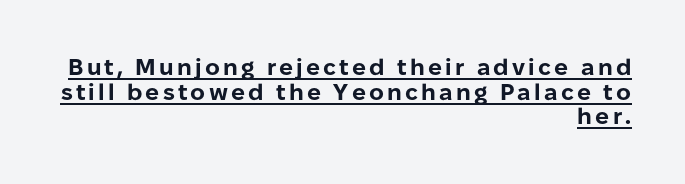
All the whitespace from short lines collects on the left. Check the space under the baseline: a stroke is drawn there. The letters are bold, with thick, heavy strokes. This block would grow much taller if given ordinary leading; it's compressed now.
